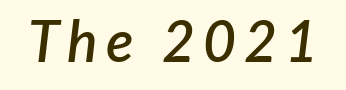
The image shows 57 px semibold type, italic (leaning right); set not underlined; low stroke contrast and a medium x-height.
